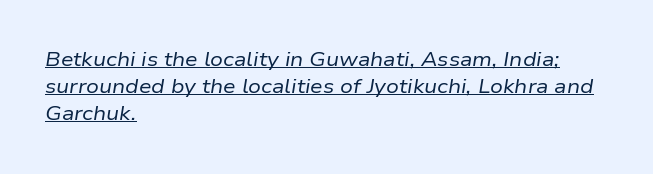
The image shows 20 px text type, italic (leaning right); set left-aligned, normal line spacing (1.36x), normal letter spacing, underlined.
